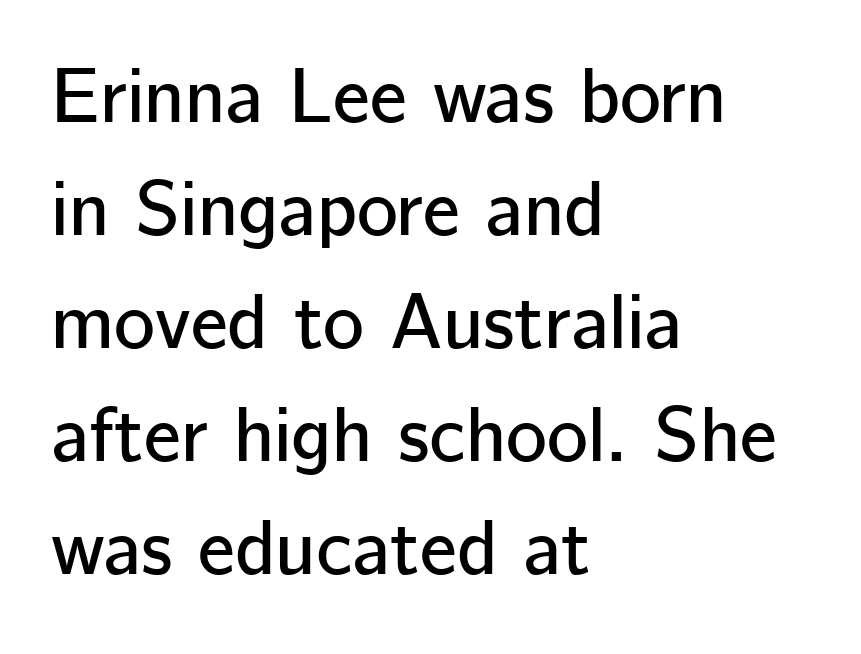
Q: Is the text italic (slanted)? A: No, it is upright.
Q: Is the typeface a serif or a sans-serif typeface? A: Sans-serif.
Q: Is the text underlined? A: No.
Q: How is the paragraph aligned? A: Left-aligned.
Q: Is the spacing between letters normal or unusually wide? A: Normal.
Q: Is the spacing between lines tight, normal or loose? A: Normal.
Q: Width (condensed, normal, or wide)? A: Normal.
Q: Stroke contrast? A: Low.
Q: x-height? A: Medium.
Q: Monospaced? A: No.
